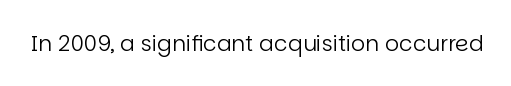
The space directly below the letters is spotless. Quick note: not italic, upright. The line texture is even and compact thanks to regular tracking. These glyphs show unthickened strokes, regular width or finer.
